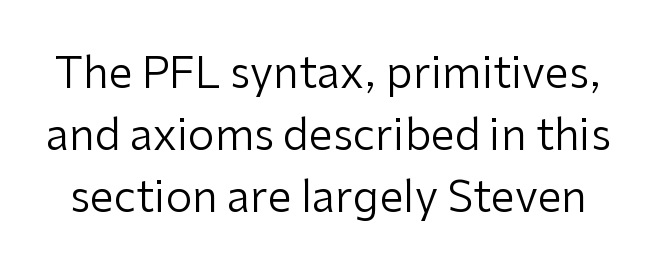
The image shows 43 px regular-weight sans-serif type, upright; set normal line spacing (1.44x), normal letter spacing, not underlined; low stroke contrast and a medium x-height.
